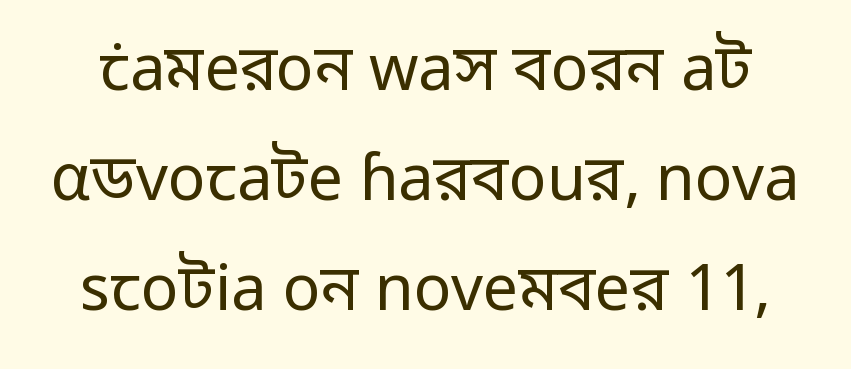
{"serif": "no", "italic": "no", "bold": "no", "weight": "regular", "width": "normal", "stroke_contrast": "low", "x_height": "medium", "monospaced": "no", "underline": "no", "line_spacing_ratio": 1.75, "letter_spacing": "normal", "letter_spacing_em": 0.0, "glyph_px": 63}
